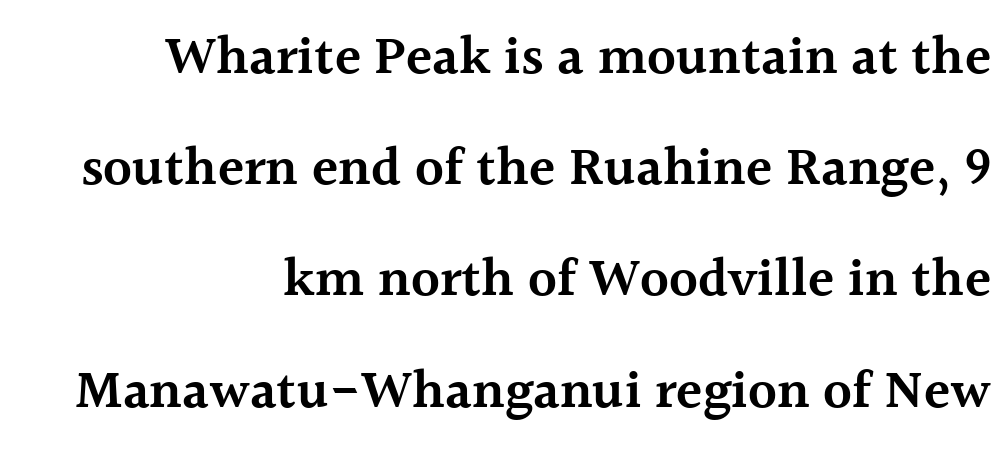
The image shows 54 px semibold serif type, upright; set right-aligned, loose line spacing (2.06x), normal letter spacing, not underlined; a medium x-height.
